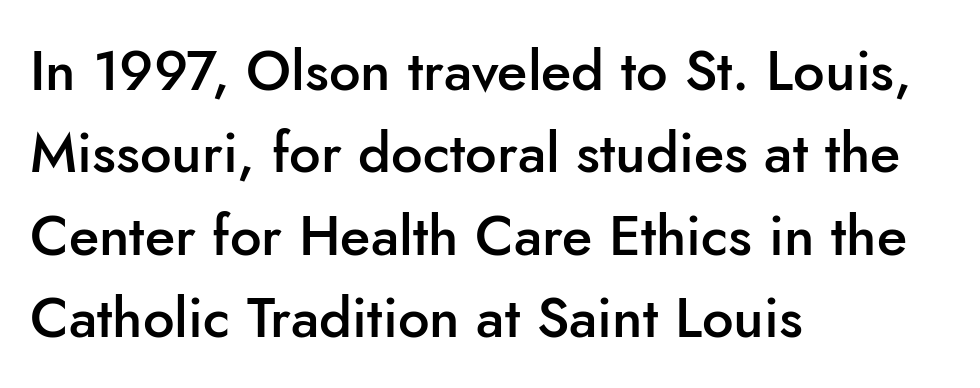
The image shows 56 px semibold sans-serif type, upright; set left-aligned, normal line spacing (1.47x), normal letter spacing, not underlined; low stroke contrast and a small x-height.
